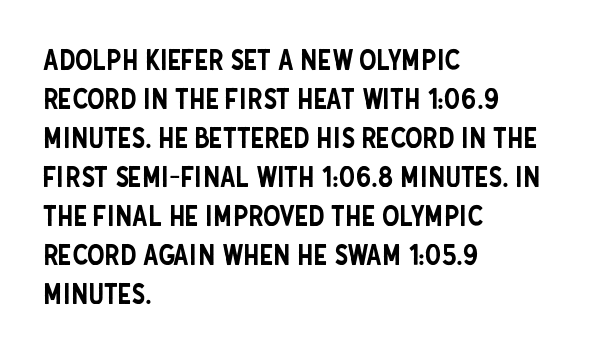
The strip under each line holds only bare page. Look at the bottom of the vertical strokes: they stop flat, with no serifs. Note the varied advance widths — an 'i' is clearly narrower than an 'm'. Italic: no, the glyphs are upright roman.
